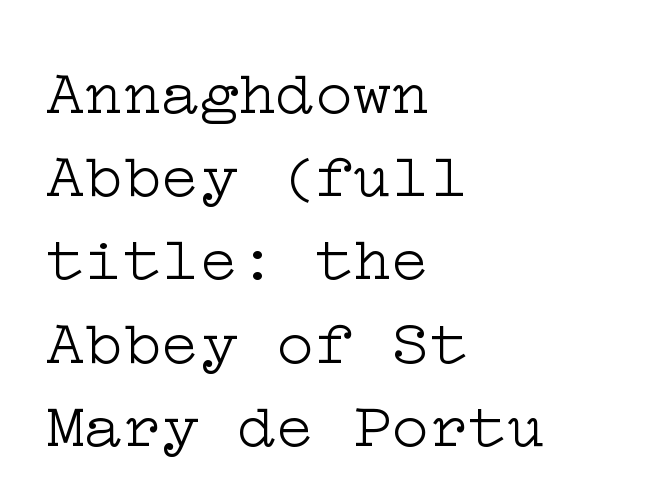
{"serif": "yes", "italic": "no", "bold": "no", "weight": "light", "width": "wide", "stroke_contrast": "low", "x_height": "medium", "underline": "no", "align": "left", "line_spacing": "normal", "line_spacing_ratio": 1.3, "letter_spacing": "normal", "letter_spacing_em": 0.0, "glyph_px": 64}
